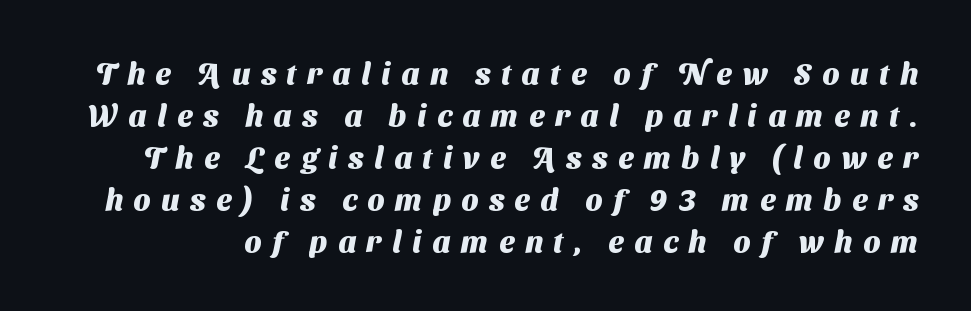
Q: Is the text bold? A: Yes.
Q: Is the typeface a serif or a sans-serif typeface? A: Sans-serif.
Q: Is the text underlined? A: No.
Q: Is the spacing between letters normal or unusually wide? A: Unusually wide.
Q: Is the spacing between lines tight, normal or loose? A: Normal.
Q: Width (condensed, normal, or wide)? A: Normal.
Q: Stroke contrast? A: Medium.
Q: x-height? A: Medium.
Q: Monospaced? A: No.
